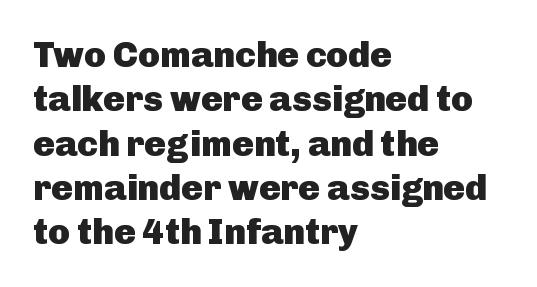
Q: Is the text bold? A: Yes.
Q: Is the text italic (slanted)? A: No, it is upright.
Q: Is the typeface a serif or a sans-serif typeface? A: Sans-serif.
Q: Is the text underlined? A: No.
Q: How is the paragraph aligned? A: Left-aligned.
Q: Is the spacing between letters normal or unusually wide? A: Normal.
Q: Width (condensed, normal, or wide)? A: Normal.
Q: Stroke contrast? A: Low.
Q: x-height? A: Medium.
Q: Monospaced? A: No.
